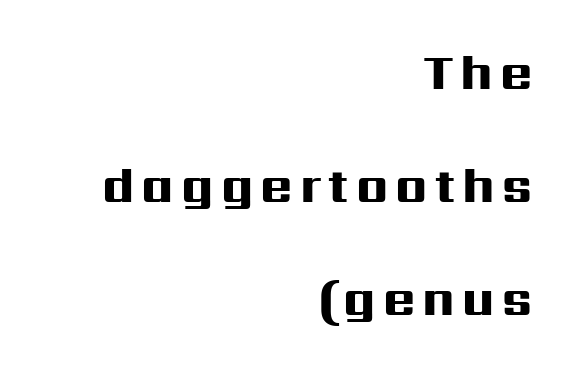
The image shows 49 px heavy, wide sans-serif type, upright; set right-aligned, loose line spacing (2.31x), not underlined; high stroke contrast and a medium x-height.
